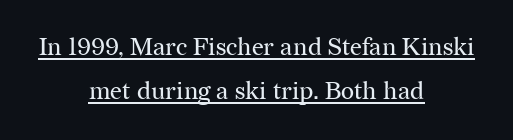
{"italic": "no", "bold": "no", "underline": "yes", "align": "center", "line_spacing_ratio": 1.78, "letter_spacing": "normal", "letter_spacing_em": 0.0, "glyph_px": 25}
